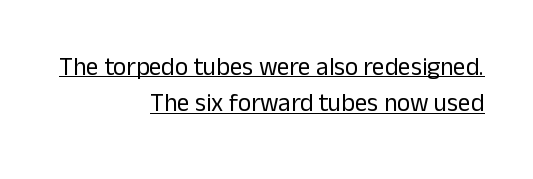
The image shows 25 px text type, upright; set right-aligned, normal line spacing (1.46x), normal letter spacing, underlined.
